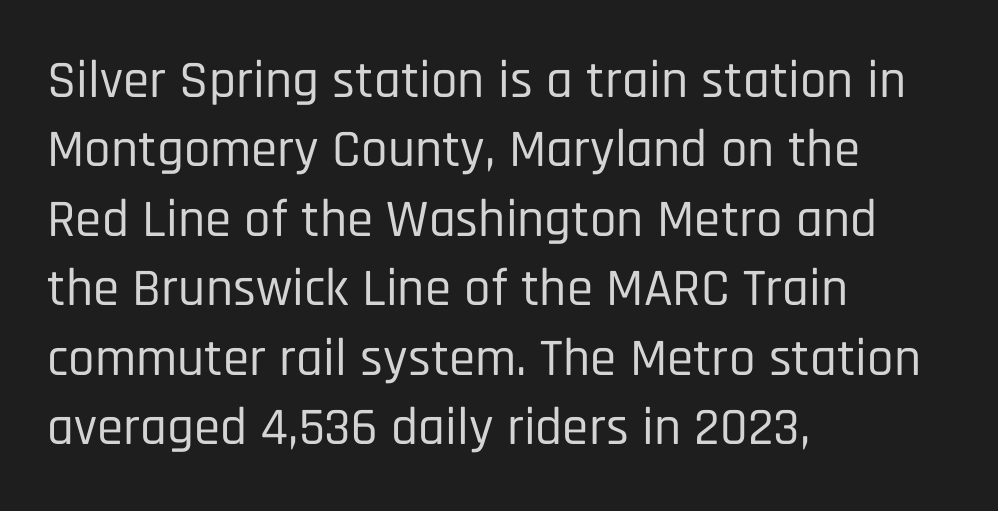
Every stem runs plumb, perpendicular to the baseline. This sample uses plain, unmodified letter spacing. Note: no serifs on the glyphs. Think of a printed novel: that variable character pitch is what you see here.
